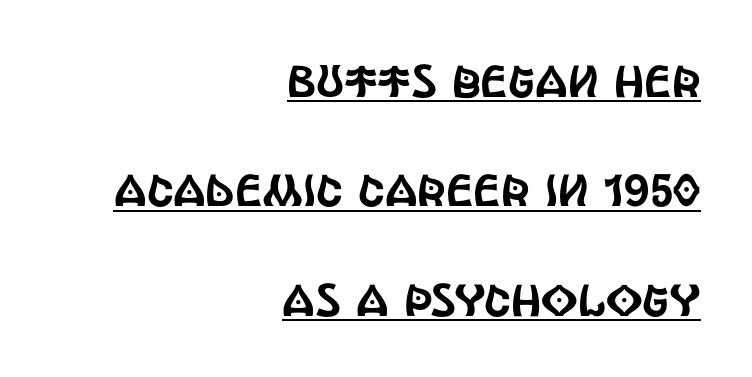
Q: Is the text italic (slanted)? A: No, it is upright.
Q: Is the typeface a serif or a sans-serif typeface? A: Sans-serif.
Q: Is the text underlined? A: Yes.
Q: How is the paragraph aligned? A: Right-aligned.
Q: Is the spacing between letters normal or unusually wide? A: Normal.
Q: Is the spacing between lines tight, normal or loose? A: Loose.
Q: Width (condensed, normal, or wide)? A: Condensed.
Q: x-height? A: Large.
Q: Monospaced? A: No.
